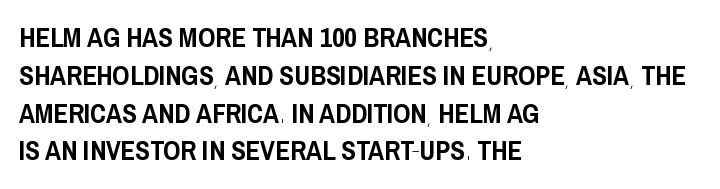
{"italic": "no", "underline": "no", "align": "left", "line_spacing": "normal", "line_spacing_ratio": 1.4, "letter_spacing": "normal", "letter_spacing_em": 0.0, "glyph_px": 27}
